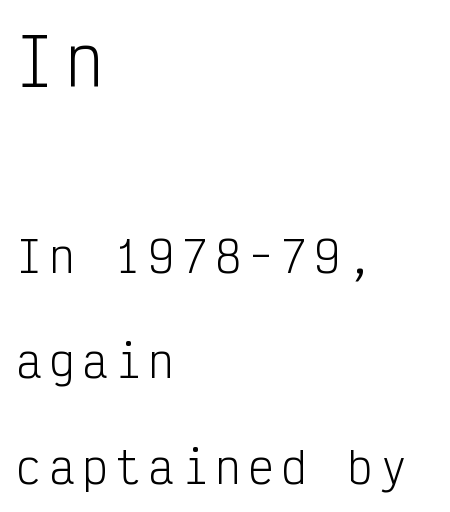
{"serif": "no", "italic": "no", "bold": "no", "weight": "light", "width": "condensed", "stroke_contrast": "low", "x_height": "medium", "monospaced": "yes", "underline": "no", "align": "left", "line_spacing": "loose", "line_spacing_ratio": 2.46, "larger_block": "first", "size_ratio": 1.49, "glyph_px": 64}
